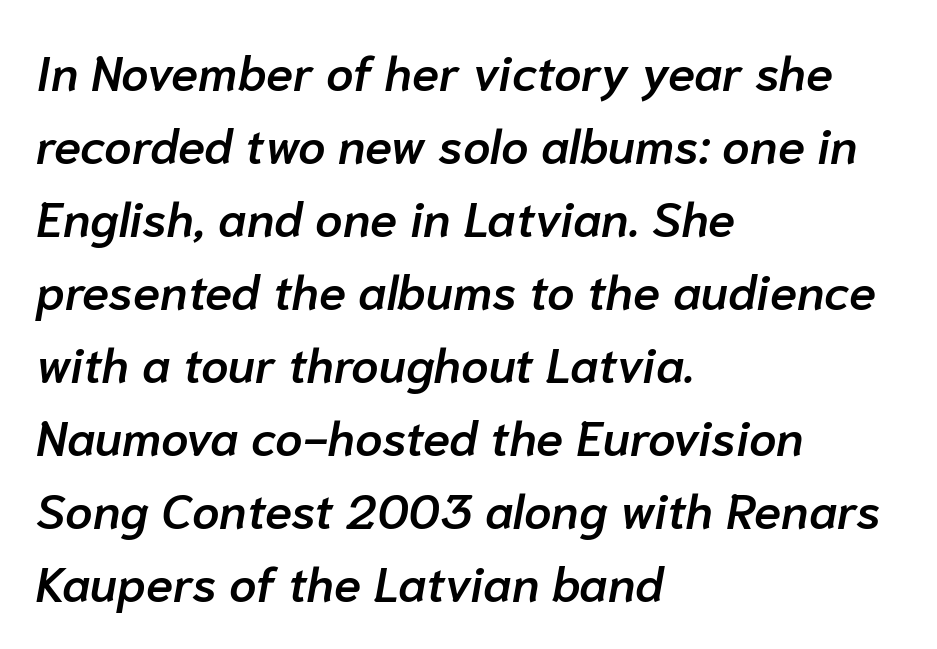
{"italic": "yes", "lean": "right", "slant_degrees": 10, "bold": "semi", "weight": "semibold", "width": "normal", "stroke_contrast": "low", "x_height": "medium", "monospaced": "no", "underline": "no", "align": "left", "line_spacing": "normal", "line_spacing_ratio": 1.49, "letter_spacing": "normal", "letter_spacing_em": 0.0, "glyph_px": 49}
